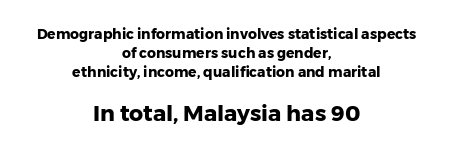
Caption: standard tracking, unaltered. Has an underline been added? It has not. Whoever set this made the second block the dominant, larger element. Students, observe: this is what conventionally led text looks like. Does the weight exceed regular? Yes, all the way to bold.
